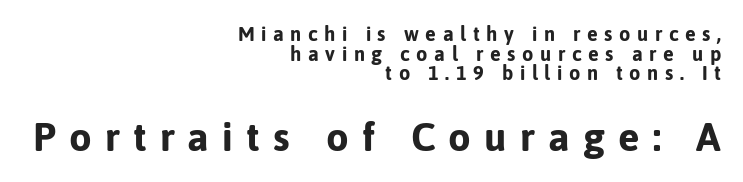
The image shows 40 px bold sans-serif type, upright; set right-aligned, tight line spacing (0.98x), unusually wide letter spacing (+0.33 em), not underlined; the second (bottom) block is 2.0x larger; low stroke contrast and a medium x-height.
